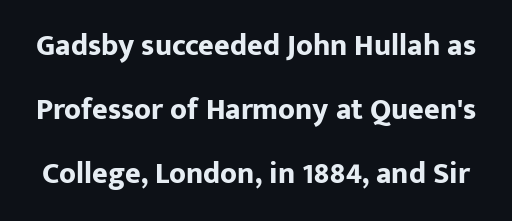
Students, observe: this is what heavily led, spacious text looks like. Upright lettering throughout. Are there feet on the stems? There aren't — it's a sans. What stands out about the letter spacing? Nothing — it is the standard amount.
